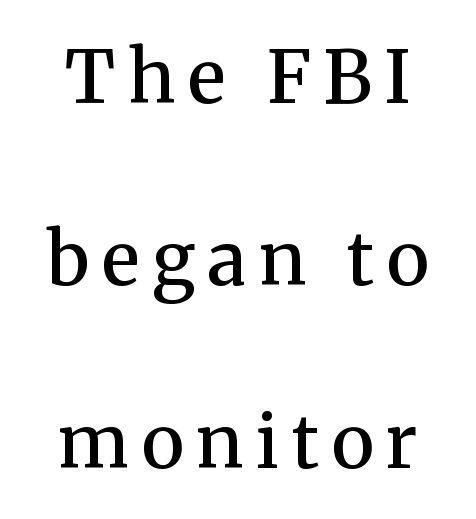
A roman cut, with each character standing at attention. Do the characters align in a grid? No, the font is proportional. The rendering uses a large line-height, opening up the rows. Semibold letterforms, between regular and bold. The typeface chosen for these lines features serifs.
